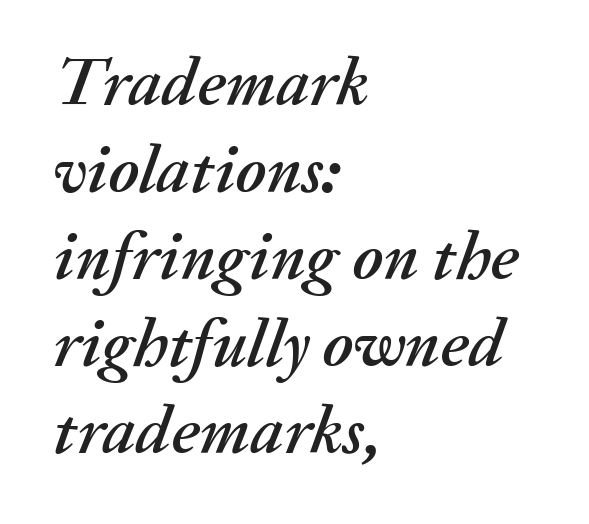
The image shows 68 px text type, italic (leaning right); set left-aligned, normal line spacing (1.28x), normal letter spacing, not underlined; medium stroke contrast and a medium x-height.
